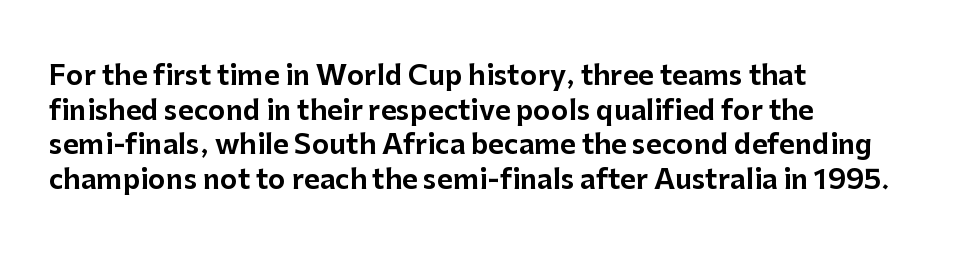
Q: Is the text italic (slanted)? A: No, it is upright.
Q: Is the text underlined? A: No.
Q: How is the paragraph aligned? A: Left-aligned.
Q: Is the spacing between letters normal or unusually wide? A: Normal.
Q: Is the spacing between lines tight, normal or loose? A: Normal.
